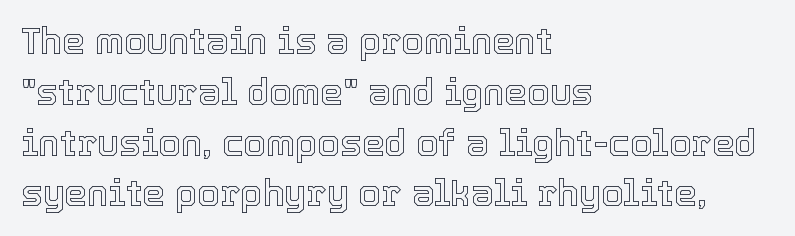
Q: Is the text italic (slanted)? A: No, it is upright.
Q: Is the text underlined? A: No.
Q: How is the paragraph aligned? A: Left-aligned.
Q: Is the spacing between letters normal or unusually wide? A: Normal.
Q: Is the spacing between lines tight, normal or loose? A: Normal.
Q: Width (condensed, normal, or wide)? A: Normal.
Q: x-height? A: Medium.
Q: Monospaced? A: No.
